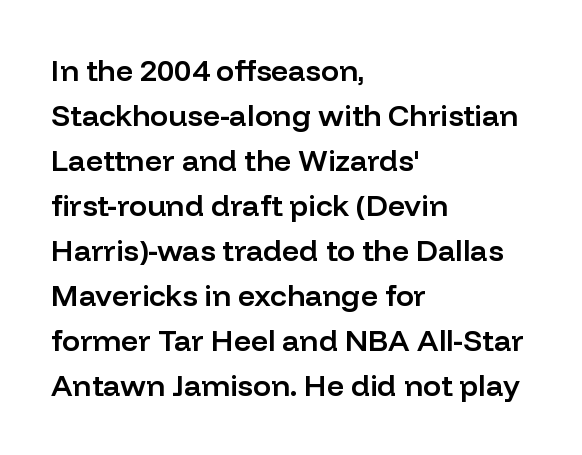
{"serif": "no", "italic": "no", "bold": "semi", "weight": "semibold", "width": "normal", "stroke_contrast": "low", "x_height": "medium", "monospaced": "no", "underline": "no", "align": "left", "line_spacing": "normal", "line_spacing_ratio": 1.5, "letter_spacing": "normal", "letter_spacing_em": 0.0, "glyph_px": 30}
